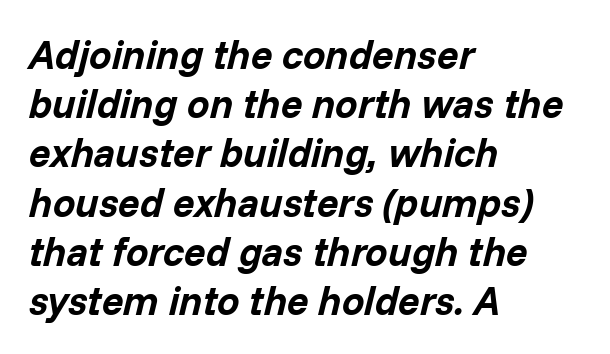
Any mark beneath the type? The region is blank. The setting favours the left margin, as ordinary paragraphs usually do. Do the characters align in a grid? No, the font is proportional. There is no visible air inserted between adjacent glyphs.
